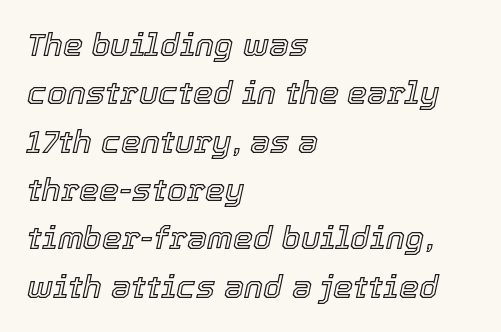
Reading down the column, the eye jumps a familiar distance to each next line. The ragged edge is on the right, which tells us the setting is flush left. You could not count columns in this text — the font is proportionally spaced. This sample uses an oblique cut, with every glyph tilted off the vertical. This rendering features lettering with no underline. How are the letters spaced? Ordinarily, with no added tracking.
